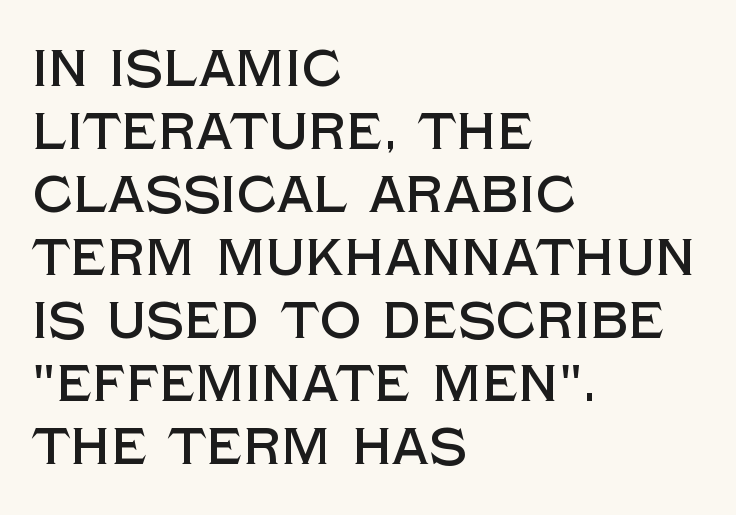
The image shows 52 px sans-serif type, upright; set left-aligned, line spacing 1.21x, normal letter spacing, not underlined; a large x-height.
